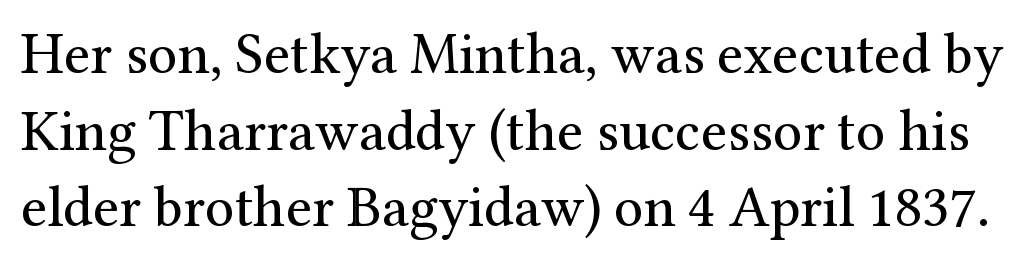
The image shows 58 px regular-weight serif type, upright; set normal line spacing (1.32x), normal letter spacing, not underlined; medium stroke contrast and a medium x-height.
